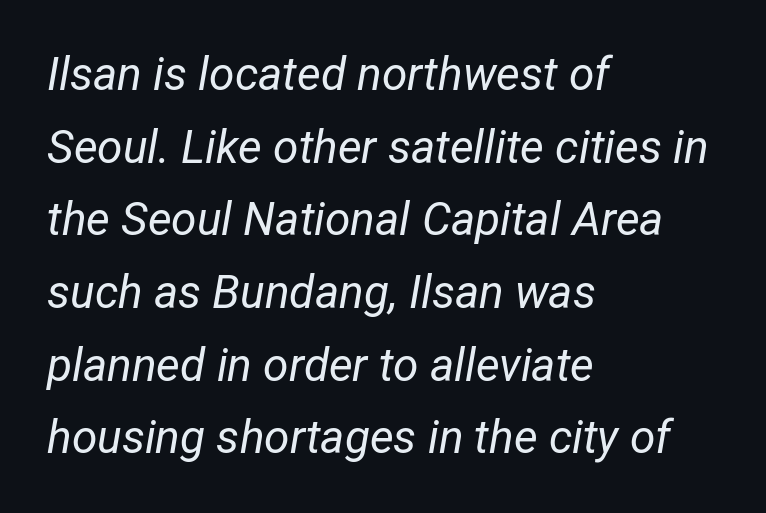
{"italic": "yes", "lean": "right", "slant_degrees": 12, "bold": "no", "weight": "regular", "width": "condensed", "stroke_contrast": "low", "x_height": "medium", "monospaced": "no", "underline": "no", "align": "left", "line_spacing": "normal", "line_spacing_ratio": 1.58, "letter_spacing": "normal", "letter_spacing_em": 0.0, "glyph_px": 46}
